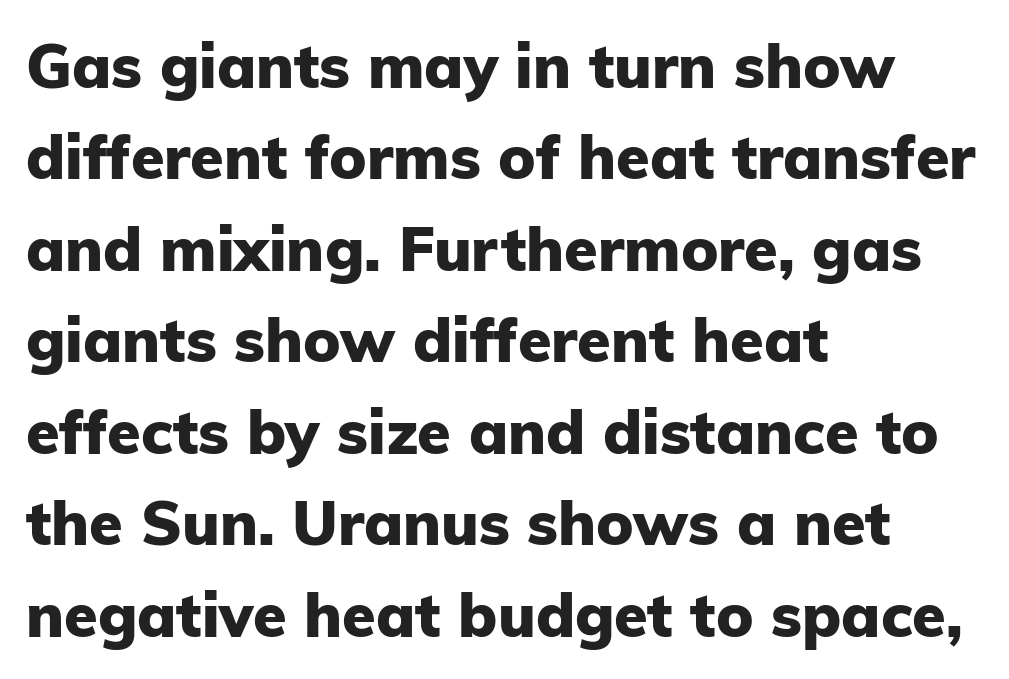
{"serif": "no", "italic": "no", "bold": "yes", "weight": "heavy", "width": "normal", "stroke_contrast": "low", "x_height": "medium", "monospaced": "no", "underline": "no", "align": "left", "line_spacing": "normal", "line_spacing_ratio": 1.5, "letter_spacing": "normal", "letter_spacing_em": 0.0, "glyph_px": 61}
